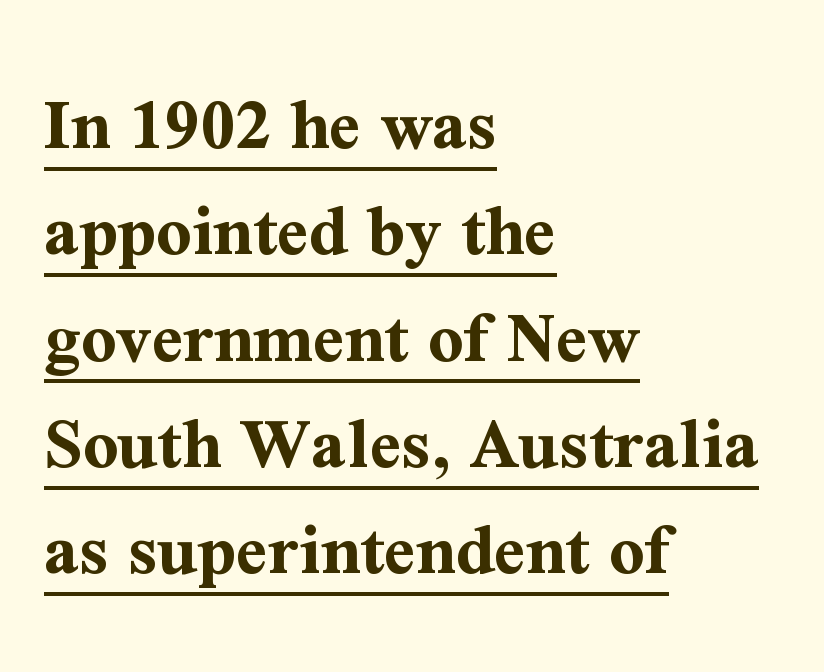
{"serif": "yes", "italic": "no", "bold": "yes", "weight": "bold", "width": "normal", "stroke_contrast": "medium", "x_height": "medium", "monospaced": "no", "underline": "yes", "align": "left", "line_spacing": "normal", "line_spacing_ratio": 1.38, "letter_spacing": "normal", "letter_spacing_em": 0.0, "glyph_px": 77}
